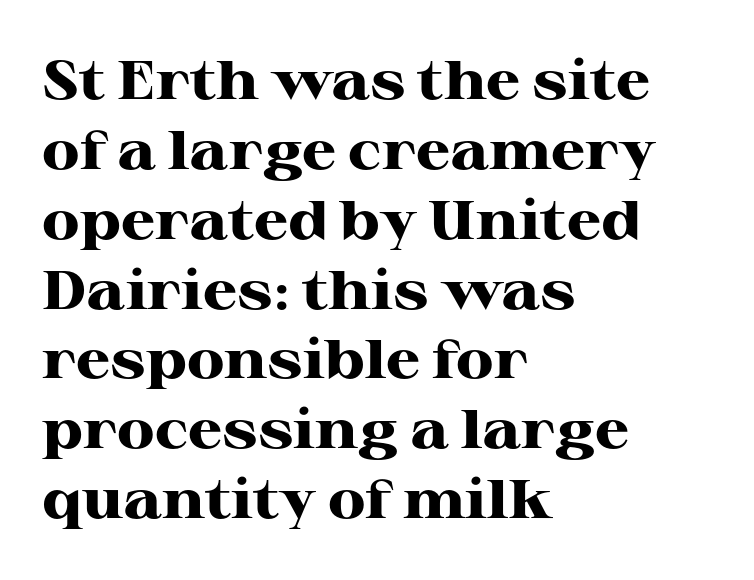
Do the characters align in a grid? No, the font is proportional. If you measured baseline to baseline, you'd find a middling distance. Little horizontal feet cap the strokes, marking this as serif type. Strokes here are thick enough to call this a true bold. Layout note: lines flush left.
